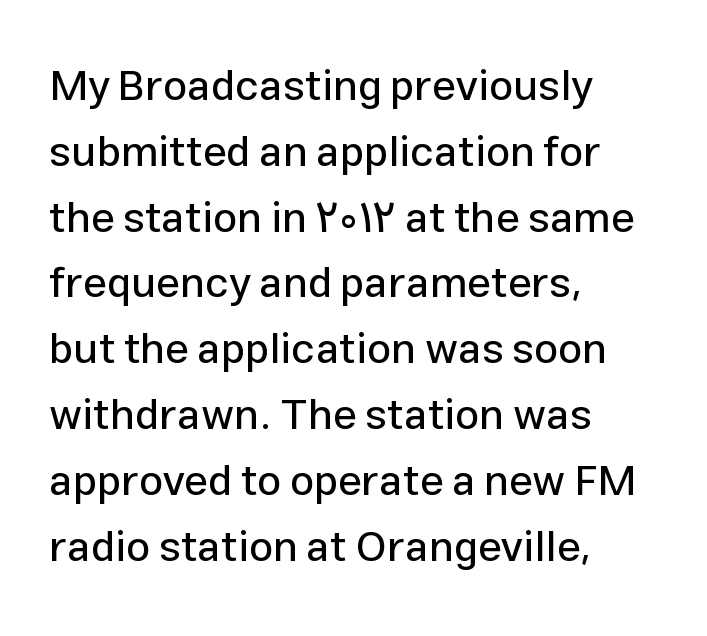
The image shows 43 px sans-serif type, upright; set left-aligned, normal line spacing (1.53x), normal letter spacing, not underlined; low stroke contrast and a medium x-height.
